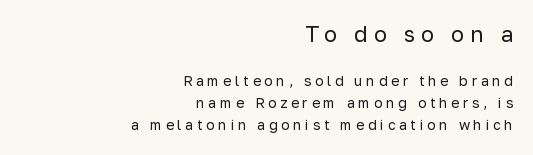
{"italic": "no", "bold": "no", "underline": "no", "align": "right", "line_spacing": "normal", "line_spacing_ratio": 1.57, "letter_spacing": "wide", "letter_spacing_em": 0.26, "larger_block": "first", "size_ratio": 1.57, "glyph_px": 22}
